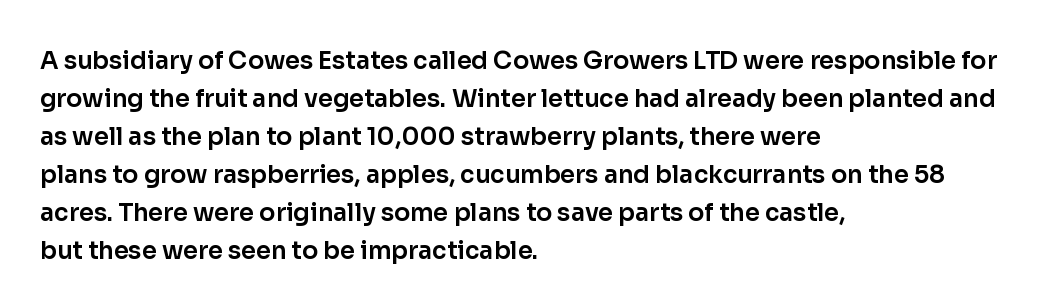
The specimen omits any rule beneath the text block's lines. Alignment: flush left. Italic? Not at all — the glyphs are vertical. The lines sit at an ordinary, default distance from one another. You could call the tracking neutral — neither tight nor loose.
